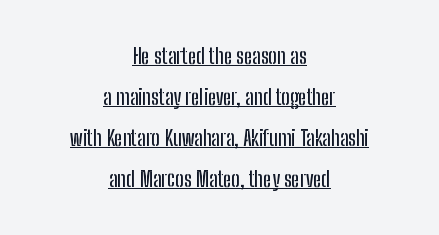
Q: Is the text italic (slanted)? A: No, it is upright.
Q: Is the text underlined? A: Yes.
Q: How is the paragraph aligned? A: Centered.
Q: Is the spacing between letters normal or unusually wide? A: Normal.
